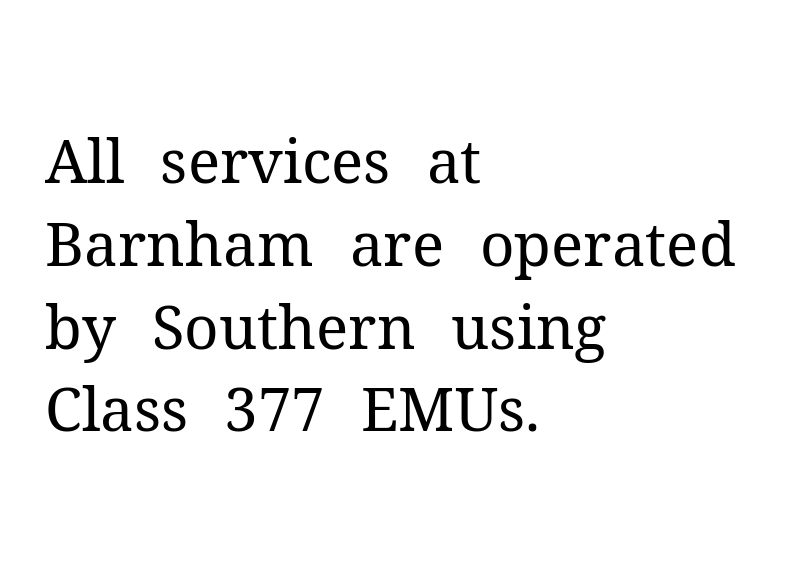
{"serif": "yes", "italic": "no", "bold": "no", "weight": "regular", "width": "normal", "stroke_contrast": "medium", "x_height": "medium", "monospaced": "no", "underline": "no", "align": "left", "line_spacing": "normal", "line_spacing_ratio": 1.38, "letter_spacing": "normal", "letter_spacing_em": 0.0, "glyph_px": 60}
